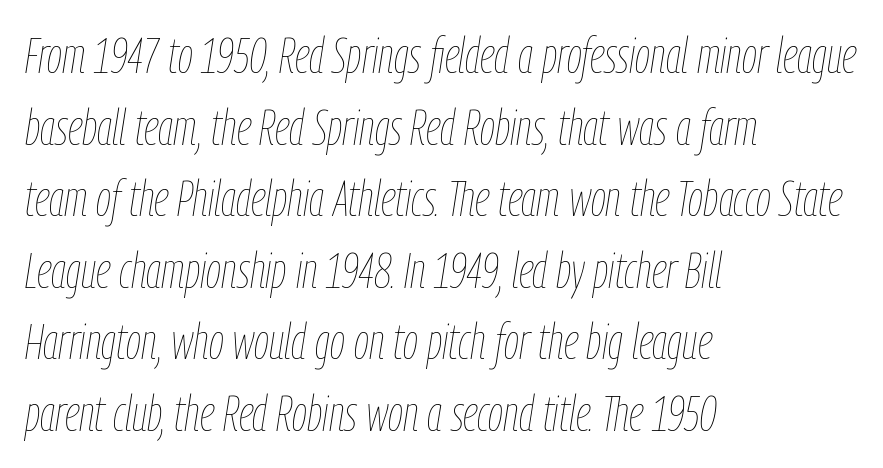
Standard letterfit; no display-style spreading of the glyphs. Notice how descenders clear the ascenders below comfortably — that's standard leading. These lines are rendered in a variable-pitch font. Is the type slanted? Yes — the strokes lean at a clear angle. In CSS terms this would be text-align: left.
